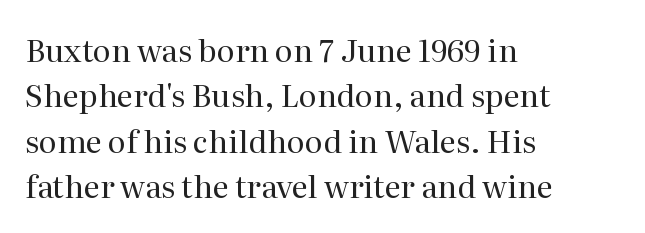
The image shows 31 px regular-weight serif type, upright; set left-aligned, normal line spacing (1.46x), normal letter spacing, not underlined; medium stroke contrast and a medium x-height.
